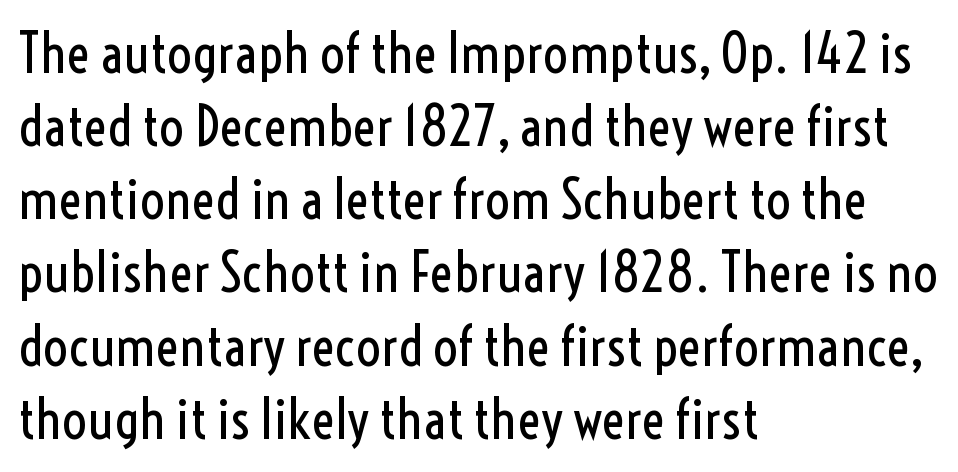
{"serif": "no", "italic": "no", "bold": "no", "weight": "regular", "width": "condensed", "x_height": "medium", "monospaced": "no", "underline": "no", "align": "left", "line_spacing": "normal", "line_spacing_ratio": 1.33, "letter_spacing": "normal", "letter_spacing_em": 0.0, "glyph_px": 55}
